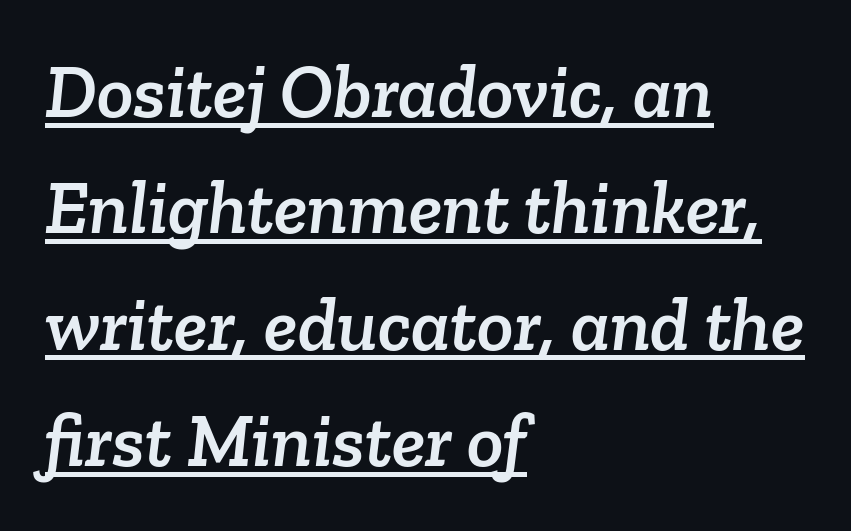
Q: Is the typeface a serif or a sans-serif typeface? A: Serif.
Q: Is the text underlined? A: Yes.
Q: How is the paragraph aligned? A: Left-aligned.
Q: Is the spacing between letters normal or unusually wide? A: Normal.
Q: Is the spacing between lines tight, normal or loose? A: Normal.
Q: Width (condensed, normal, or wide)? A: Normal.
Q: Stroke contrast? A: Low.
Q: x-height? A: Medium.
Q: Monospaced? A: No.
